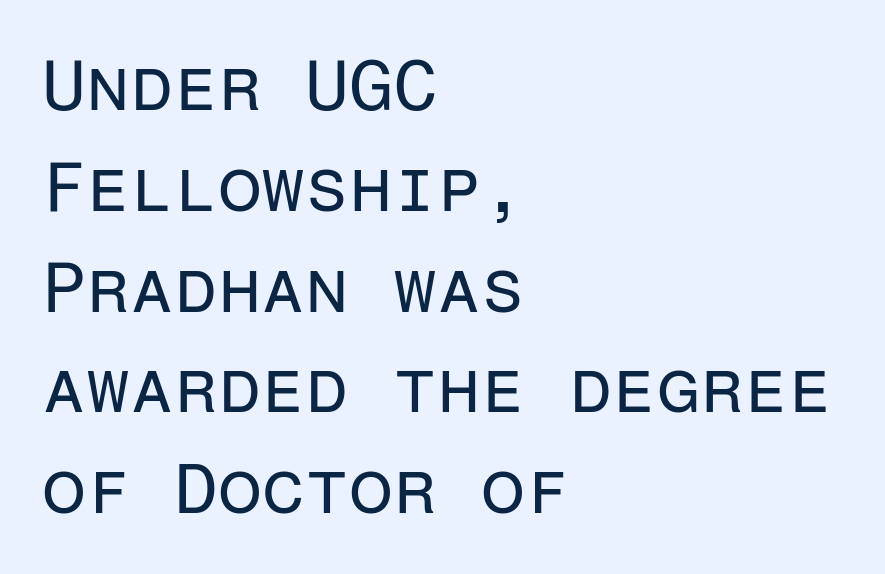
Note the uniform advance width — an 'i' takes as much space as an 'm'. The passage shown is not bold in any degree. The string is rendered with underlining switched off. Posture: vertical. The compositor pushed each line to the left boundary.
